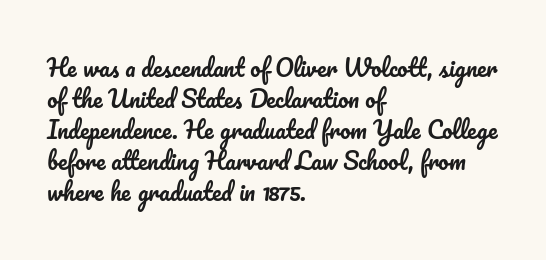
Q: Is the text italic (slanted)? A: Yes.
Q: Is the text underlined? A: No.
Q: How is the paragraph aligned? A: Left-aligned.
Q: Is the spacing between letters normal or unusually wide? A: Normal.
Q: Is the spacing between lines tight, normal or loose? A: Normal.
